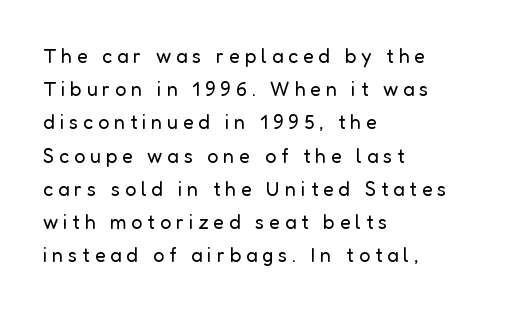
The typesetting does not lean heavy: it is not bold. Leftover space on each line is placed entirely after the last word. Italic? Not at all — the glyphs are vertical. Check under the words: just untouched page.
